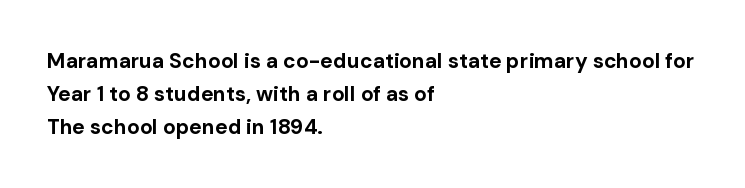
The image shows 21 px bold type, upright; set left-aligned, normal line spacing (1.57x), normal letter spacing, not underlined.
